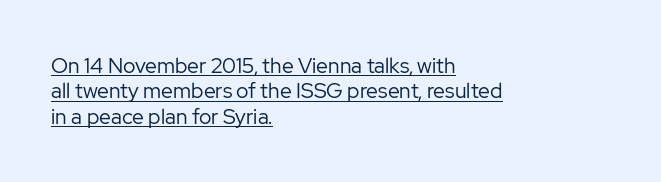
{"italic": "no", "bold": "no", "underline": "yes", "align": "left", "line_spacing_ratio": 1.21, "letter_spacing": "normal", "letter_spacing_em": 0.0, "glyph_px": 21}
